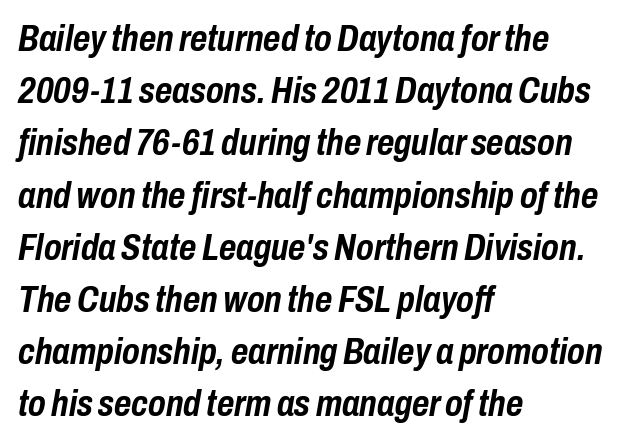
The image shows 37 px semibold, condensed type, italic (leaning right); set left-aligned, normal line spacing (1.41x), normal letter spacing, not underlined; low stroke contrast and a medium x-height.
